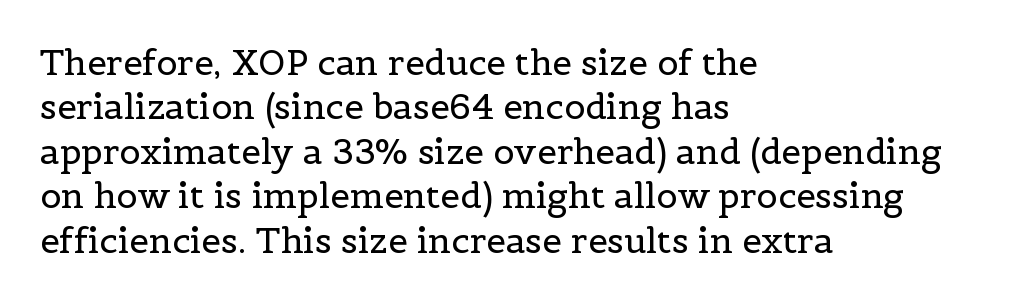
The image shows 35 px regular-weight serif type, upright; set left-aligned, normal line spacing (1.27x), normal letter spacing, not underlined; a medium x-height.
